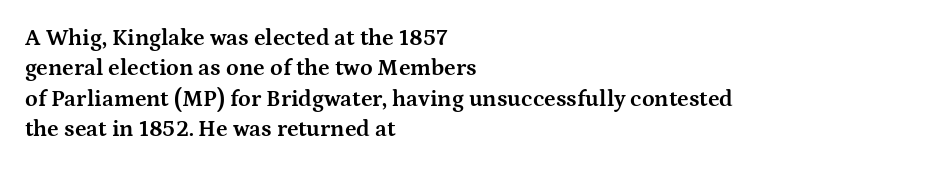
Q: Is the text bold? A: Yes.
Q: Is the text italic (slanted)? A: No, it is upright.
Q: Is the text underlined? A: No.
Q: How is the paragraph aligned? A: Left-aligned.
Q: Is the spacing between letters normal or unusually wide? A: Normal.
Q: Is the spacing between lines tight, normal or loose? A: Normal.
